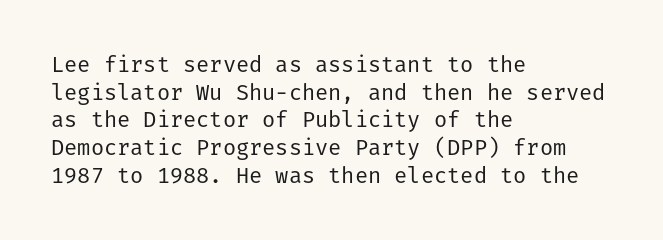
{"italic": "no", "bold": "no", "underline": "no", "align": "left", "line_spacing": "normal", "line_spacing_ratio": 1.26, "letter_spacing": "normal", "letter_spacing_em": 0.0, "glyph_px": 22}
